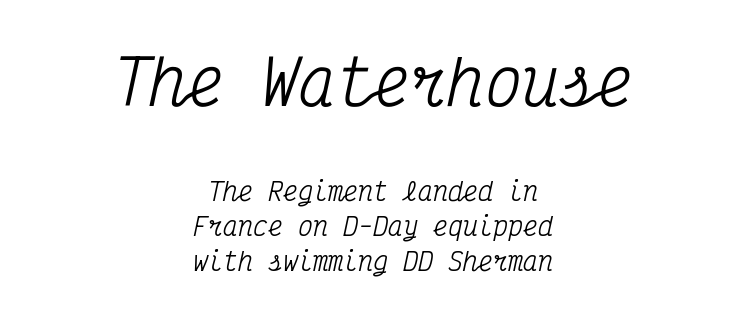
{"serif": "yes", "italic": "yes", "lean": "right", "slant_degrees": 12, "width": "condensed", "stroke_contrast": "medium", "x_height": "medium", "monospaced": "yes", "underline": "no", "align": "center", "line_spacing": "normal", "line_spacing_ratio": 1.4, "letter_spacing": "normal", "letter_spacing_em": 0.0, "larger_block": "first", "size_ratio": 2.48, "glyph_px": 62}
